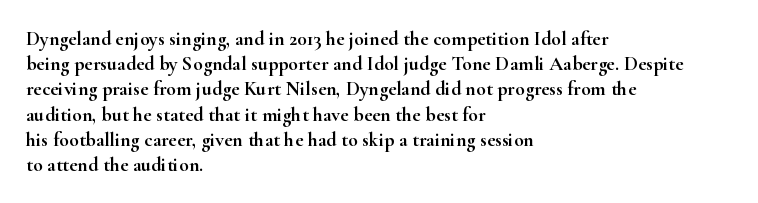
The image shows 20 px text type, upright; set left-aligned, normal line spacing (1.26x), normal letter spacing, not underlined.
